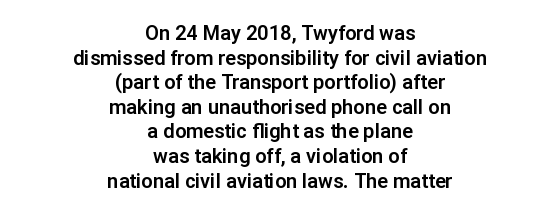
Q: Is the text italic (slanted)? A: No, it is upright.
Q: Is the text underlined? A: No.
Q: How is the paragraph aligned? A: Centered.
Q: Is the spacing between letters normal or unusually wide? A: Normal.
